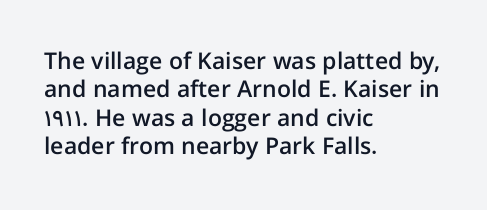
{"italic": "no", "bold": "semi", "underline": "no", "align": "left", "line_spacing_ratio": 1.23, "letter_spacing": "normal", "letter_spacing_em": 0.0, "glyph_px": 23}
